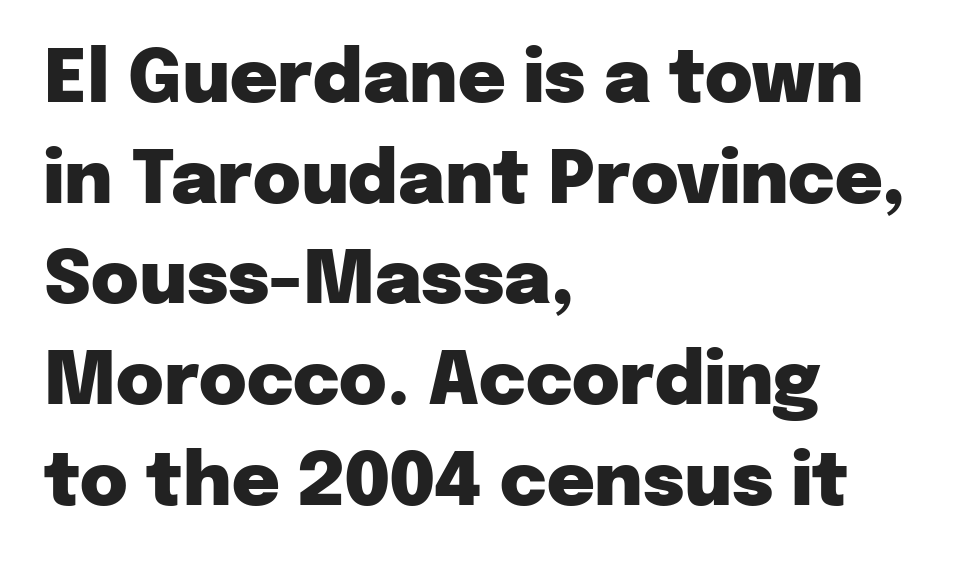
The image shows 73 px heavy sans-serif type, upright; set left-aligned, normal line spacing (1.38x), normal letter spacing, not underlined; low stroke contrast and a medium x-height.
